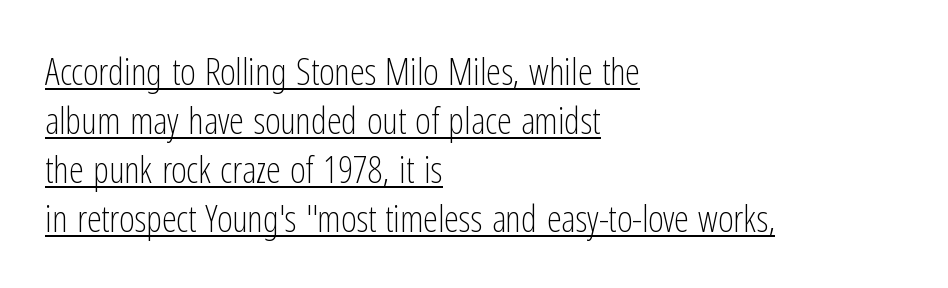
{"serif": "no", "italic": "no", "bold": "no", "weight": "light", "width": "condensed", "stroke_contrast": "low", "x_height": "medium", "monospaced": "no", "underline": "yes", "align": "left", "line_spacing": "normal", "line_spacing_ratio": 1.32, "letter_spacing": "normal", "letter_spacing_em": 0.0, "glyph_px": 37}
